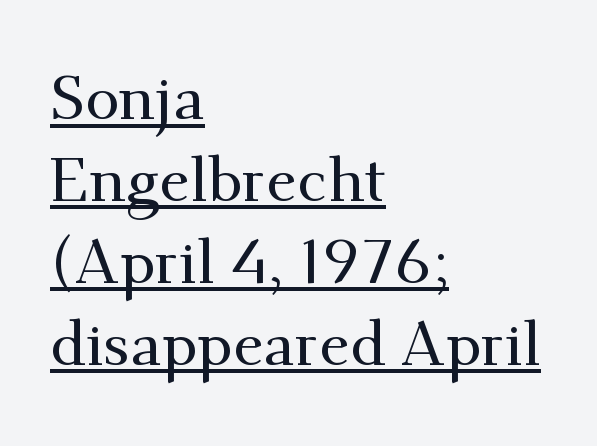
Q: Is the text italic (slanted)? A: No, it is upright.
Q: Is the typeface a serif or a sans-serif typeface? A: Serif.
Q: Is the text underlined? A: Yes.
Q: How is the paragraph aligned? A: Left-aligned.
Q: Is the spacing between letters normal or unusually wide? A: Normal.
Q: Is the spacing between lines tight, normal or loose? A: Normal.
Q: Width (condensed, normal, or wide)? A: Normal.
Q: Stroke contrast? A: Medium.
Q: x-height? A: Small.
Q: Monospaced? A: No.
